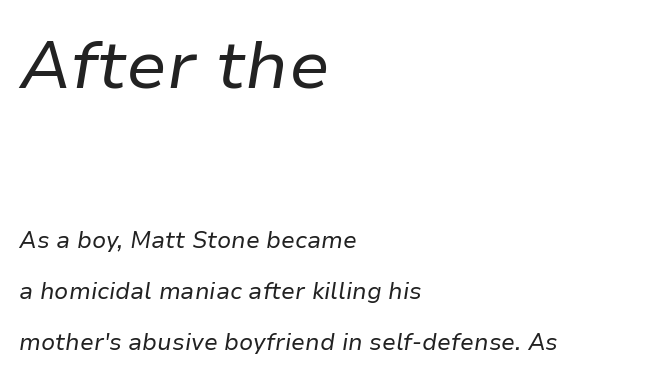
Q: Is the text bold? A: No.
Q: Is the text italic (slanted)? A: Yes, it leans right by about 9 degrees.
Q: Is the text underlined? A: No.
Q: How is the paragraph aligned? A: Left-aligned.
Q: Is the spacing between letters normal or unusually wide? A: Normal.
Q: Is the spacing between lines tight, normal or loose? A: Loose.
Q: Which block of text is set in a larger size, the first (top) or the second (bottom)? A: The first (top) one.
Q: Width (condensed, normal, or wide)? A: Normal.
Q: Stroke contrast? A: Low.
Q: x-height? A: Medium.
Q: Monospaced? A: No.
